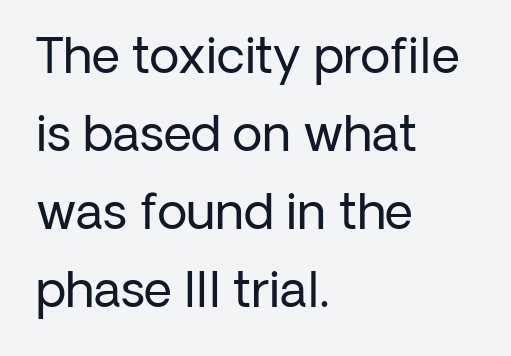
Q: Is the text bold? A: No.
Q: Is the text italic (slanted)? A: No, it is upright.
Q: Is the typeface a serif or a sans-serif typeface? A: Sans-serif.
Q: Is the text underlined? A: No.
Q: How is the paragraph aligned? A: Left-aligned.
Q: Is the spacing between letters normal or unusually wide? A: Normal.
Q: Is the spacing between lines tight, normal or loose? A: Normal.
Q: Width (condensed, normal, or wide)? A: Normal.
Q: Stroke contrast? A: Low.
Q: x-height? A: Medium.
Q: Monospaced? A: No.
